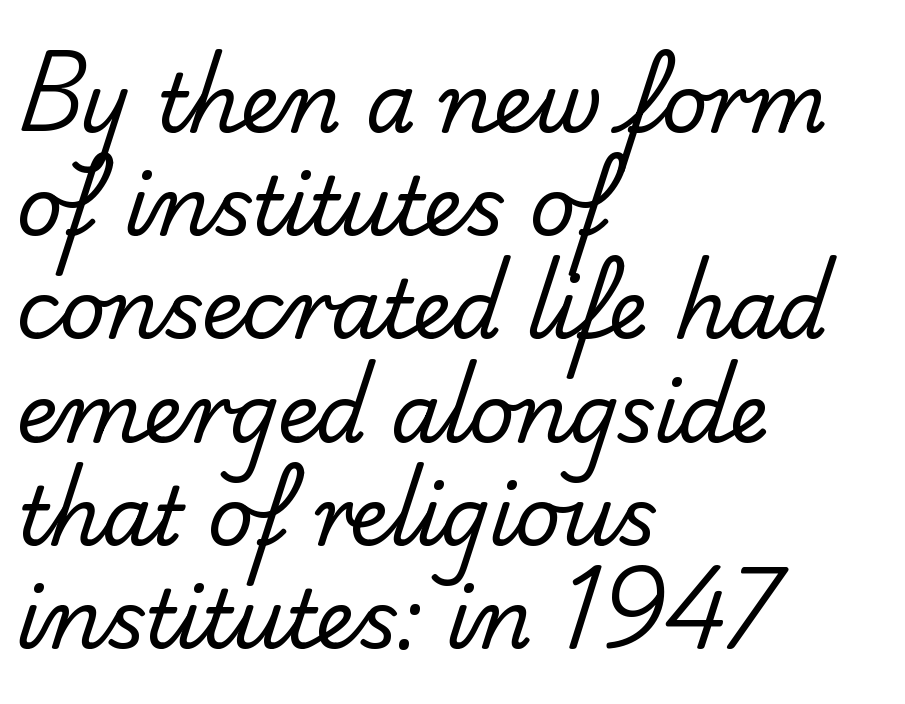
{"serif": "no", "bold": "no", "weight": "regular", "width": "normal", "stroke_contrast": "low", "x_height": "small", "monospaced": "no", "underline": "no", "align": "left", "line_spacing": "normal", "line_spacing_ratio": 1.29, "letter_spacing": "normal", "letter_spacing_em": 0.0, "glyph_px": 80}
